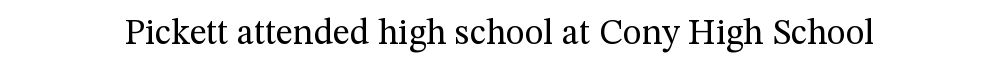
{"serif": "yes", "italic": "no", "bold": "no", "weight": "regular", "width": "normal", "stroke_contrast": "medium", "x_height": "medium", "monospaced": "no", "underline": "no", "letter_spacing": "normal", "letter_spacing_em": 0.0, "glyph_px": 36}
